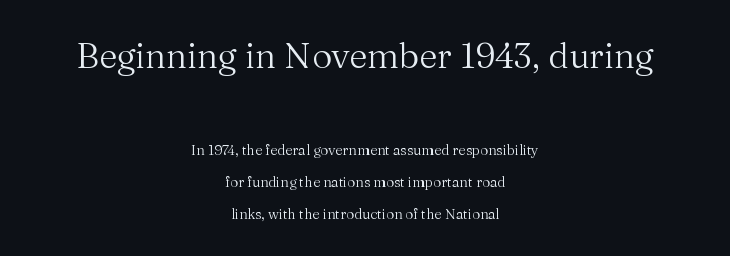
The image shows 35 px regular-weight serif type, upright; set centered, loose line spacing (2.28x), normal letter spacing, not underlined; the first (top) block is 2.5x larger; medium stroke contrast and a medium x-height.
